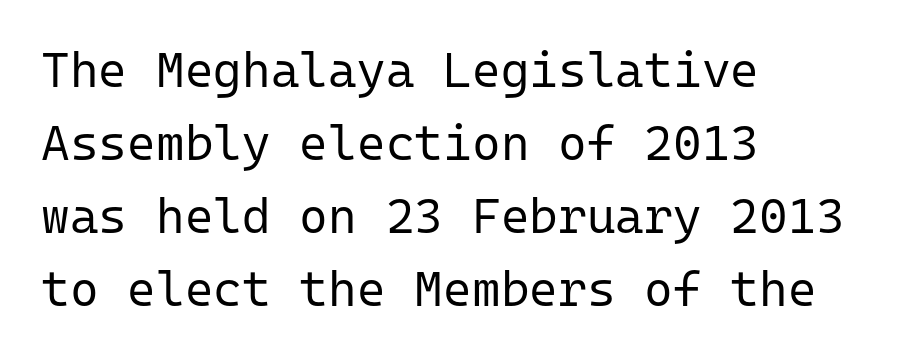
The image shows 49 px regular-weight sans-serif type, upright, monospaced; set left-aligned, normal line spacing (1.49x), normal letter spacing, not underlined; low stroke contrast and a medium x-height.
